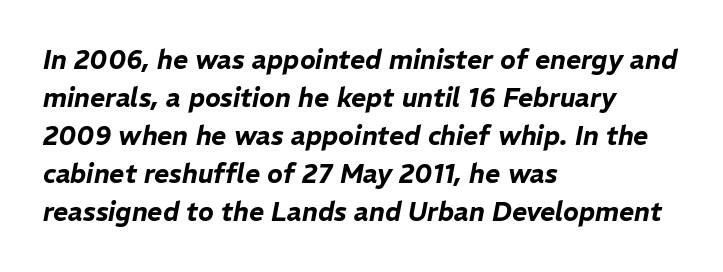
{"italic": "yes", "lean": "right", "slant_degrees": 11, "underline": "no", "align": "left", "line_spacing": "normal", "line_spacing_ratio": 1.46, "letter_spacing": "normal", "letter_spacing_em": 0.0, "glyph_px": 26}
